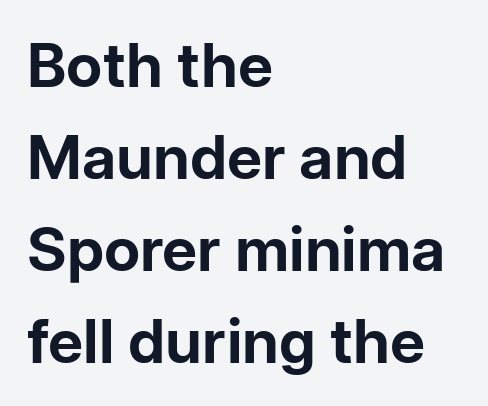
The image shows 61 px bold sans-serif type, upright; set left-aligned, normal line spacing (1.51x), normal letter spacing, not underlined; low stroke contrast and a medium x-height.
